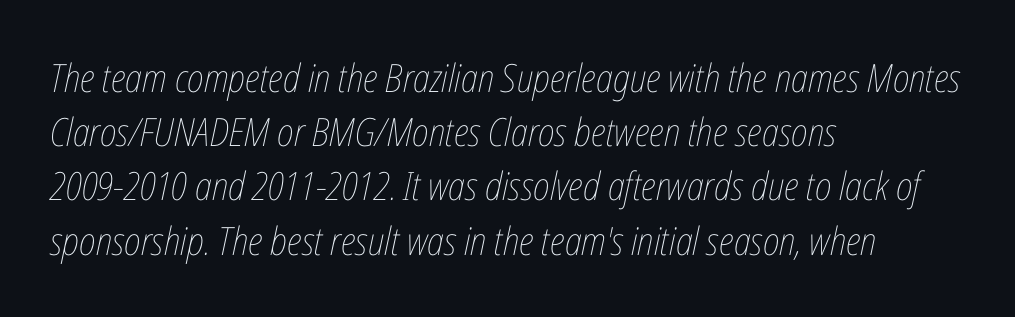
The image shows 39 px thin, condensed type, italic (leaning right); set left-aligned, normal line spacing (1.39x), normal letter spacing, not underlined; low stroke contrast and a medium x-height.
